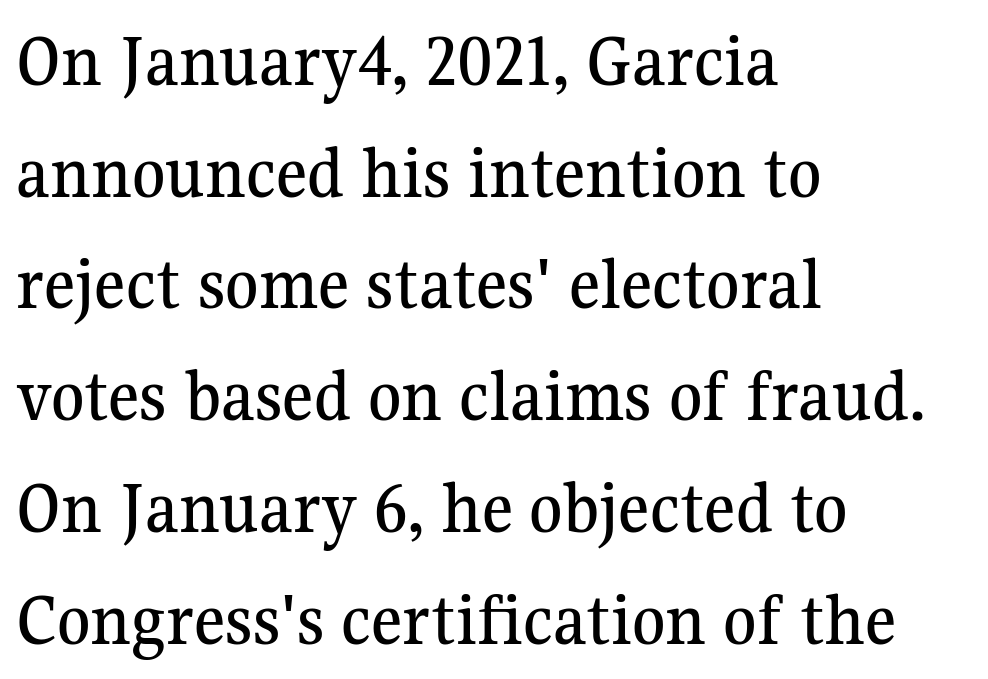
{"serif": "yes", "italic": "no", "width": "normal", "stroke_contrast": "medium", "x_height": "medium", "monospaced": "no", "underline": "no", "align": "left", "line_spacing": "normal", "line_spacing_ratio": 1.47, "letter_spacing": "normal", "letter_spacing_em": 0.0, "glyph_px": 76}
